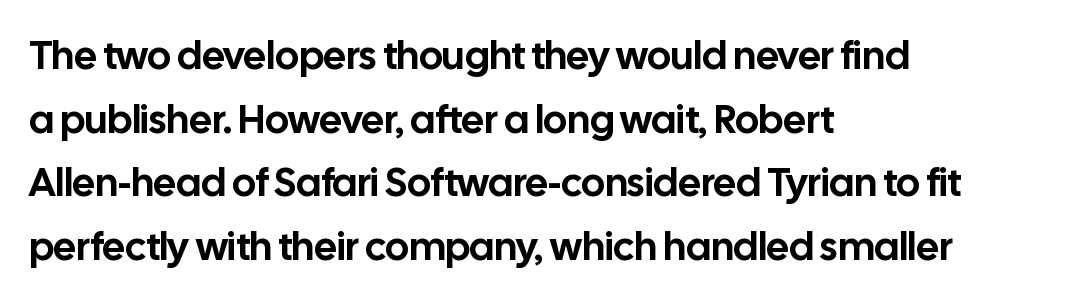
{"serif": "no", "italic": "no", "width": "normal", "stroke_contrast": "low", "x_height": "medium", "monospaced": "no", "underline": "no", "align": "left", "line_spacing": "normal", "line_spacing_ratio": 1.59, "letter_spacing": "normal", "letter_spacing_em": 0.0, "glyph_px": 40}
